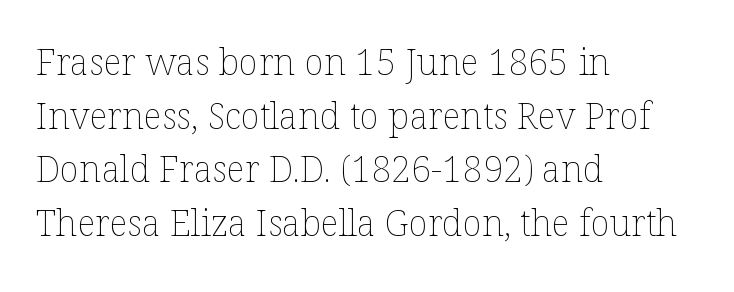
The image shows 36 px thin type, upright; set left-aligned, normal line spacing (1.49x), normal letter spacing, not underlined; low stroke contrast and a medium x-height.
